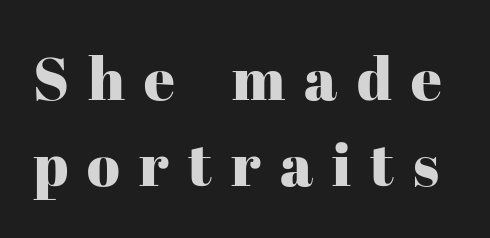
{"serif": "yes", "italic": "no", "width": "normal", "stroke_contrast": "high", "x_height": "medium", "monospaced": "no", "underline": "no", "line_spacing": "normal", "line_spacing_ratio": 1.44, "letter_spacing": "wide", "letter_spacing_em": 0.32, "glyph_px": 60}
